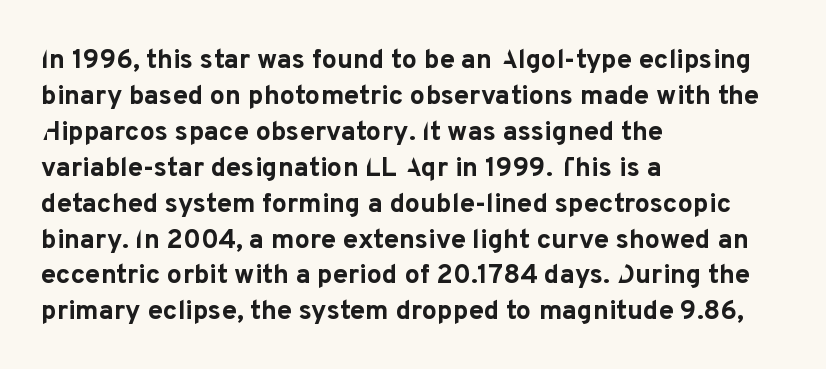
The image shows 27 px bold type, upright; set left-aligned, normal line spacing (1.33x), normal letter spacing, not underlined.
